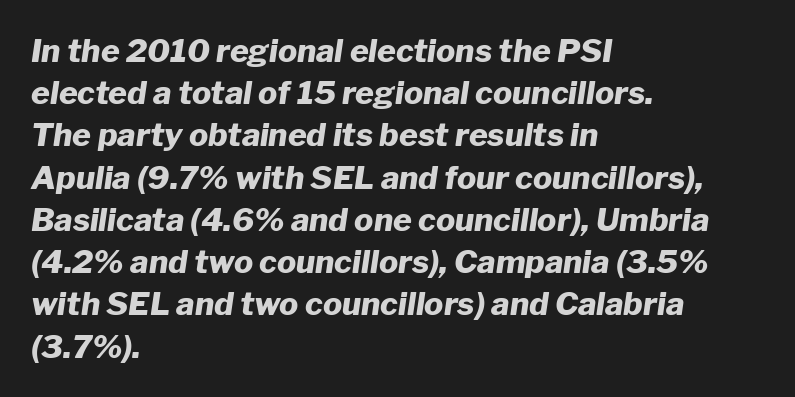
The rendering anchors every line to the left-hand side. Proportional: the letters do not fall into vertical columns. This is oblique type, the kind used for emphasis or titles. A normal amount of white space separates one row of letters from the next. The glyphs are unaccompanied by any horizontal stroke below them.
